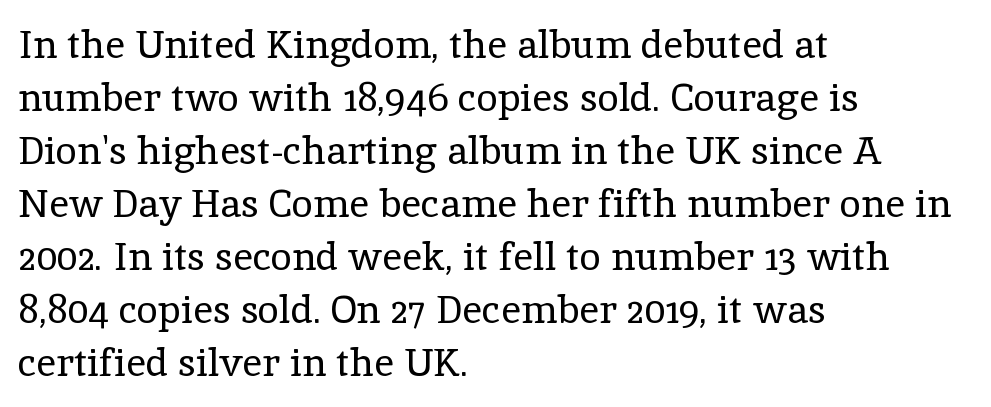
The image shows 39 px regular-weight serif type, upright; set left-aligned, normal line spacing (1.36x), normal letter spacing, not underlined; a medium x-height.
